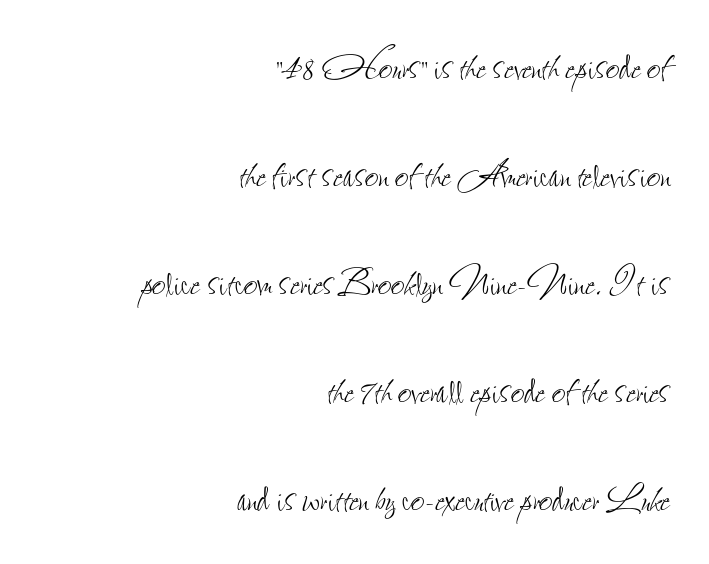
Q: Is the text bold? A: No.
Q: Is the text italic (slanted)? A: Yes.
Q: Is the text underlined? A: No.
Q: How is the paragraph aligned? A: Right-aligned.
Q: Is the spacing between letters normal or unusually wide? A: Normal.
Q: Is the spacing between lines tight, normal or loose? A: Loose.
Q: Width (condensed, normal, or wide)? A: Condensed.
Q: Stroke contrast? A: Low.
Q: x-height? A: Small.
Q: Monospaced? A: No.
